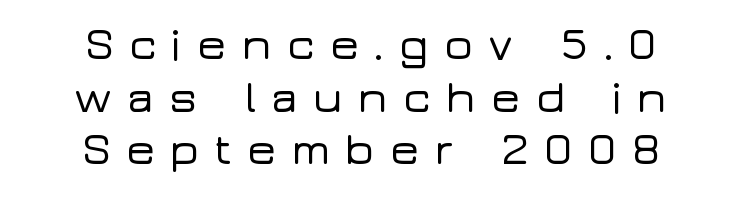
The lettering holds an erect, upright posture throughout. The setting favours the middle, as headings and verse often do. This sample has the flowing, uneven cadence of proportional lettering. Just letters on the line, the space beneath them empty.
